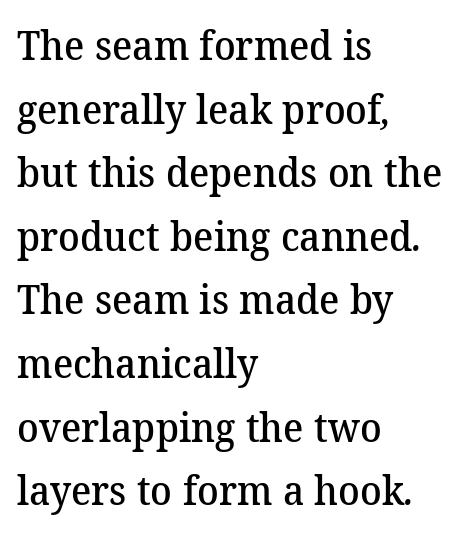
The image shows 40 px semibold serif type; set left-aligned, normal line spacing (1.59x), normal letter spacing, not underlined; medium stroke contrast and a medium x-height.
